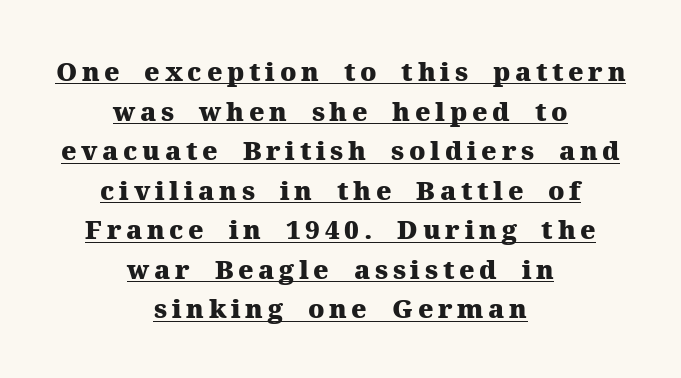
The image shows 26 px bold type, upright; set centered, normal line spacing (1.52x), underlined.
